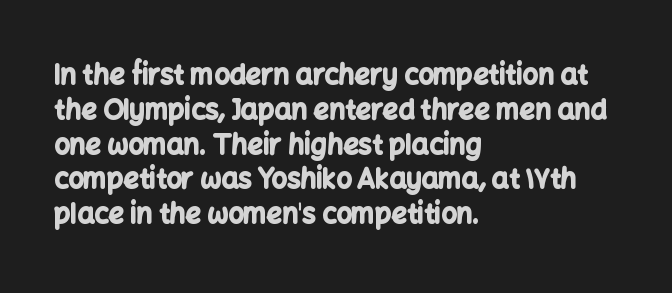
Q: Is the text bold? A: Yes.
Q: Is the text italic (slanted)? A: No, it is upright.
Q: Is the text underlined? A: No.
Q: How is the paragraph aligned? A: Left-aligned.
Q: Is the spacing between letters normal or unusually wide? A: Normal.
Q: Is the spacing between lines tight, normal or loose? A: Normal.
